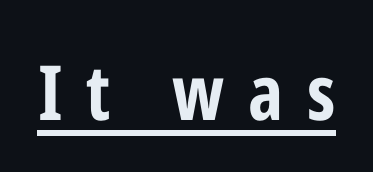
You could not count columns in this text — the font is proportionally spaced. There is plenty of visible air inserted between adjacent glyphs. Caption: bold face, heavy strokes. These lines are composed in type without serifs. A typesetter would mark this as roman, not italic. Looks like someone drew a line under every word here.
